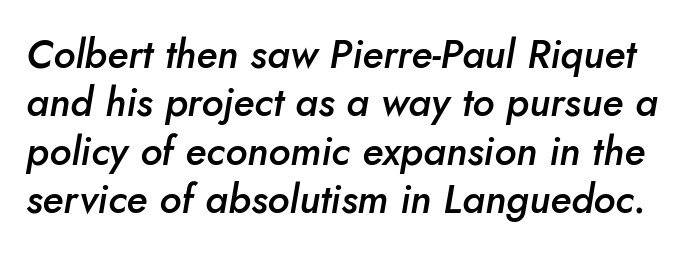
Do the characters align in a grid? No, the font is proportional. Emphasis by weight is partial: semibold. The glyphs are unaccompanied by any horizontal stroke below them. The typography opts for an oblique posture over an upright one. Tracking here is standard; glyphs follow each other at the usual distance.
